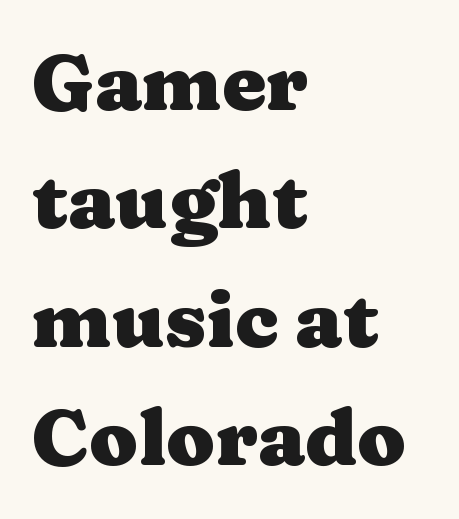
Each letter keeps its own natural width here, so spacing adapts to shape. What stands out about the letter spacing? Nothing — it is the standard amount. A dark, heavy texture on the line: the type is bold. Upright lettering throughout. The gap between lines stays unmarked.
